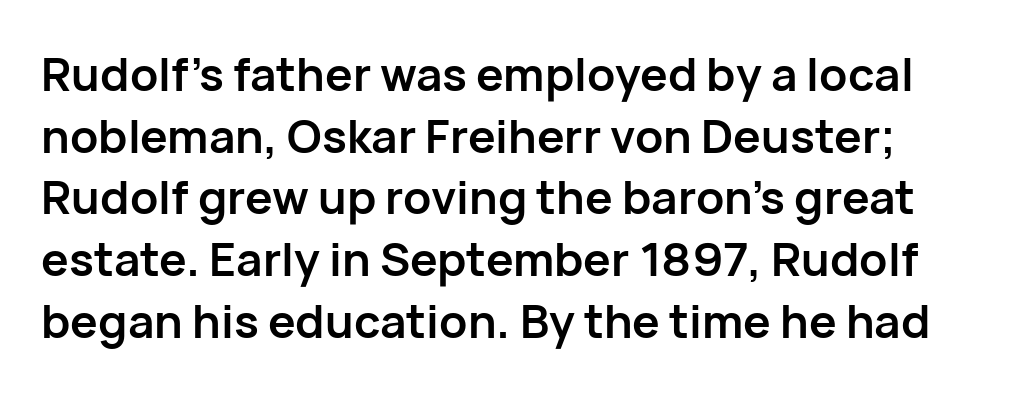
The compositor pushed each line to the left boundary. Quick note: underline off. Heavy, bold letterforms. Does the leading feel generous? No, just average. Serifs: no, the terminals of the letterforms are clean. Inter-character spacing is left at the font's built-in metrics.
